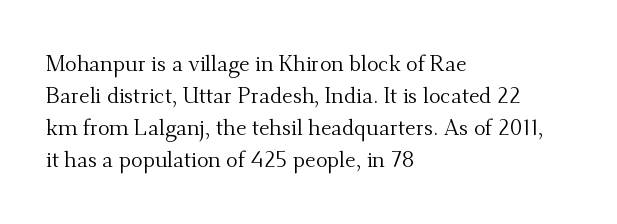
Q: Is the text bold? A: No.
Q: Is the text italic (slanted)? A: No, it is upright.
Q: Is the text underlined? A: No.
Q: How is the paragraph aligned? A: Left-aligned.
Q: Is the spacing between letters normal or unusually wide? A: Normal.
Q: Is the spacing between lines tight, normal or loose? A: Normal.
